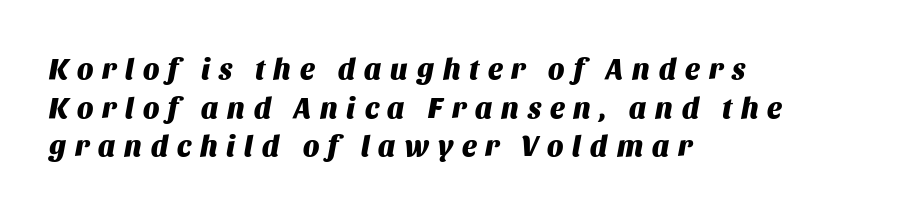
Q: Is the text bold? A: Yes.
Q: Is the text italic (slanted)? A: Yes, it leans right by about 11 degrees.
Q: Is the text underlined? A: No.
Q: How is the paragraph aligned? A: Left-aligned.
Q: Is the spacing between letters normal or unusually wide? A: Unusually wide.
Q: Is the spacing between lines tight, normal or loose? A: Normal.
Q: Width (condensed, normal, or wide)? A: Normal.
Q: Stroke contrast? A: Medium.
Q: x-height? A: Large.
Q: Monospaced? A: No.
